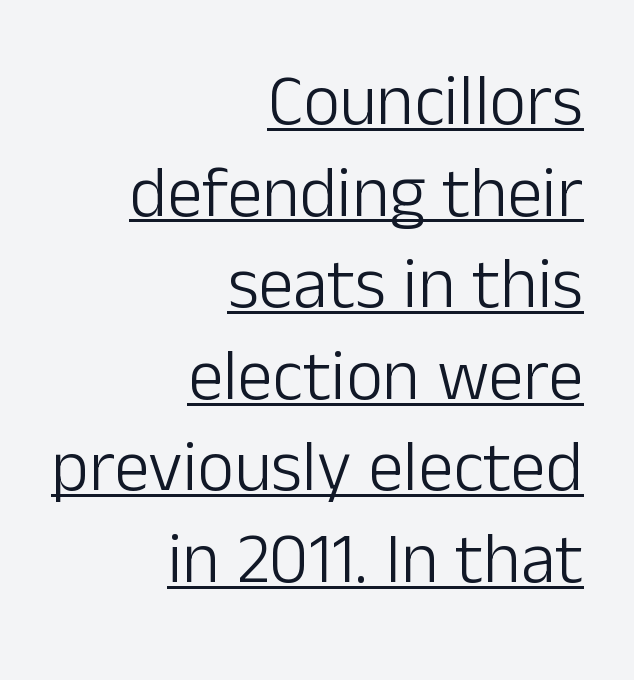
The image shows 71 px light sans-serif type, upright; set right-aligned, normal line spacing (1.29x), normal letter spacing, underlined; low stroke contrast and a medium x-height.
